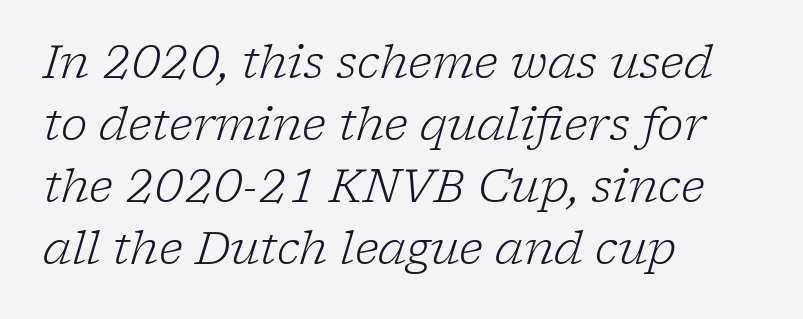
Q: Is the text bold? A: No.
Q: Is the text italic (slanted)? A: Yes, it leans right by about 17 degrees.
Q: Is the typeface a serif or a sans-serif typeface? A: Serif.
Q: Is the text underlined? A: No.
Q: How is the paragraph aligned? A: Left-aligned.
Q: Is the spacing between letters normal or unusually wide? A: Normal.
Q: Is the spacing between lines tight, normal or loose? A: Normal.
Q: Width (condensed, normal, or wide)? A: Normal.
Q: Stroke contrast? A: Low.
Q: x-height? A: Medium.
Q: Monospaced? A: No.
